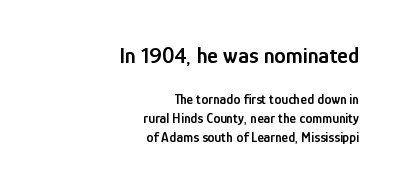
The typography opts for an upright posture over an oblique one. A typesetter would call this zero additional tracking. The typesetter chose a ragged-left arrangement here. Letters rest on an invisible, unmarked baseline. The face used here is a semibold: visibly heavier than regular, lighter than bold. The upper block of text is set noticeably larger than the block beneath it.
